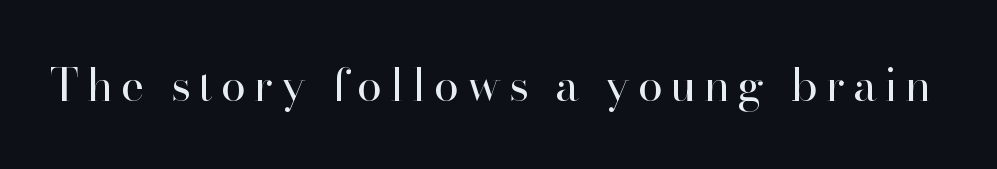
Looks like regular typesetting: each glyph gets only the width it needs. This is the regular roman posture of the typeface. Lines of text with bare space underneath. Is this a heavy cut? Hardly; it is regular or lighter. Check where the strokes stop: tiny serifs finish them off.
